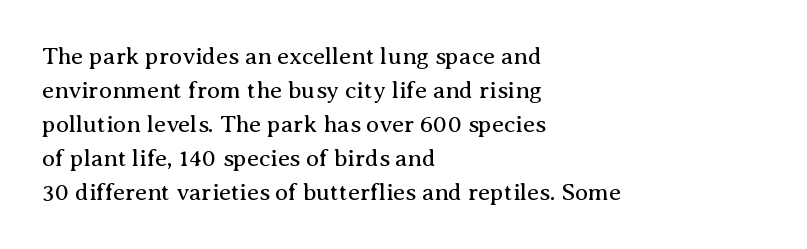
Q: Is the text bold? A: No.
Q: Is the text italic (slanted)? A: No, it is upright.
Q: Is the text underlined? A: No.
Q: How is the paragraph aligned? A: Left-aligned.
Q: Is the spacing between letters normal or unusually wide? A: Normal.
Q: Is the spacing between lines tight, normal or loose? A: Normal.
